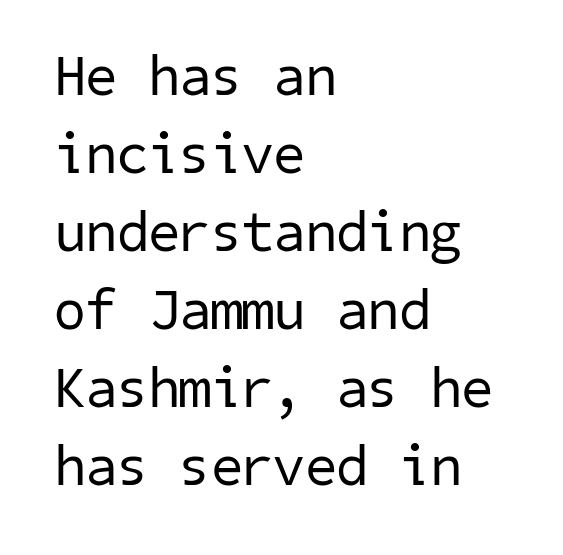
Inter-character spacing is left at the font's built-in metrics. Whoever set this chose a conventional vertical rhythm. Decoration check: the copy has no underline. No feet cap the strokes, marking this as sans-serif type. These lines are set flush left with a ragged right edge. Is the type heavy? It reads as light-to-regular instead.
